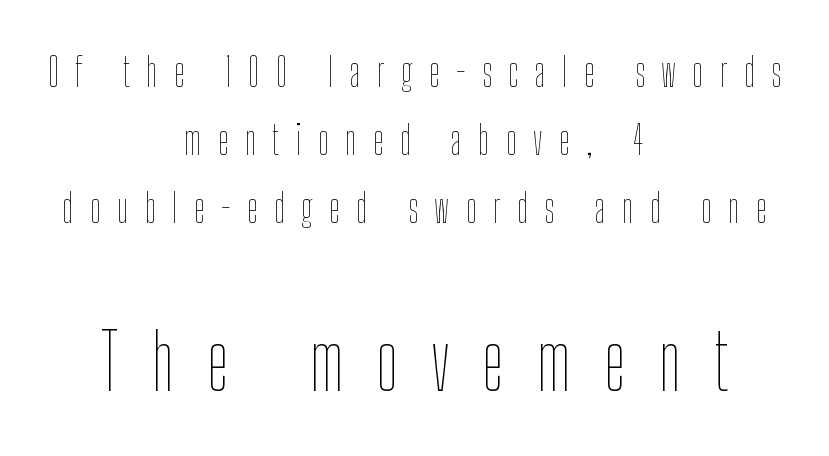
Larger block? The one below; the one above is distinctly smaller. If you folded the block vertically in half, each line would mirror itself in length. No extra ink here — the face is not bold. Letter spacing: wide. Think of a printed novel: that variable character pitch is what you see here.
